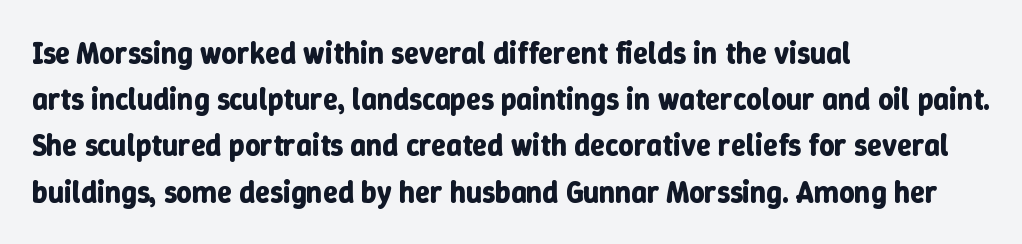
{"italic": "no", "bold": "yes", "weight": "bold", "width": "normal", "stroke_contrast": "low", "x_height": "medium", "monospaced": "no", "underline": "no", "align": "left", "line_spacing": "normal", "line_spacing_ratio": 1.54, "letter_spacing": "normal", "letter_spacing_em": 0.0, "glyph_px": 30}
